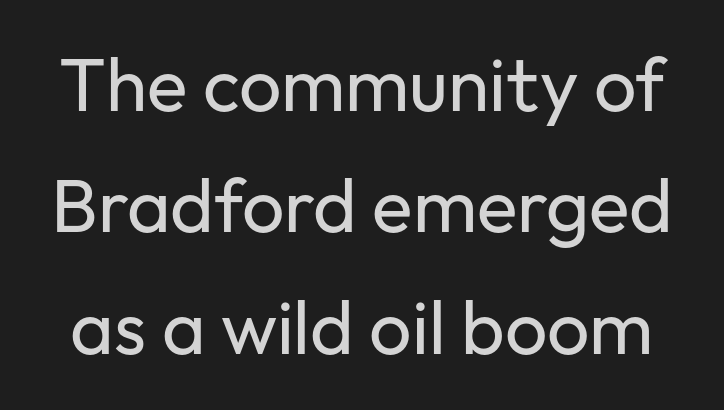
The image shows 75 px regular-weight sans-serif type, upright; set normal line spacing (1.62x), normal letter spacing, not underlined; low stroke contrast and a medium x-height.
